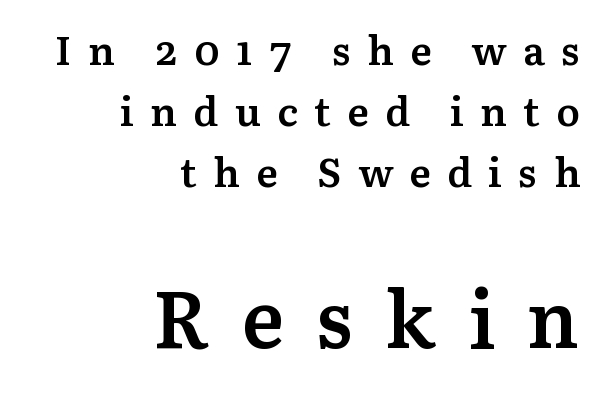
{"serif": "yes", "italic": "no", "bold": "semi", "weight": "semibold", "width": "normal", "stroke_contrast": "medium", "x_height": "medium", "monospaced": "no", "underline": "no", "align": "right", "line_spacing": "normal", "line_spacing_ratio": 1.52, "letter_spacing": "wide", "letter_spacing_em": 0.41, "larger_block": "second", "size_ratio": 1.98, "glyph_px": 79}
